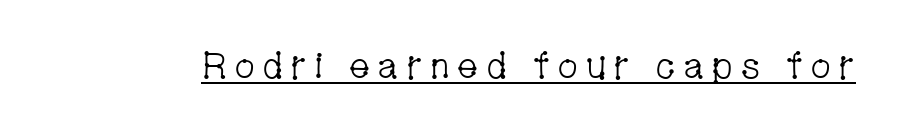
In designer terms, the underline attribute is active on this setting. In terms of posture, this sample is upright. The face used here is proportionally spaced, like ordinary book or web type. I'd call this a serif setting — the letters wear small feet.
